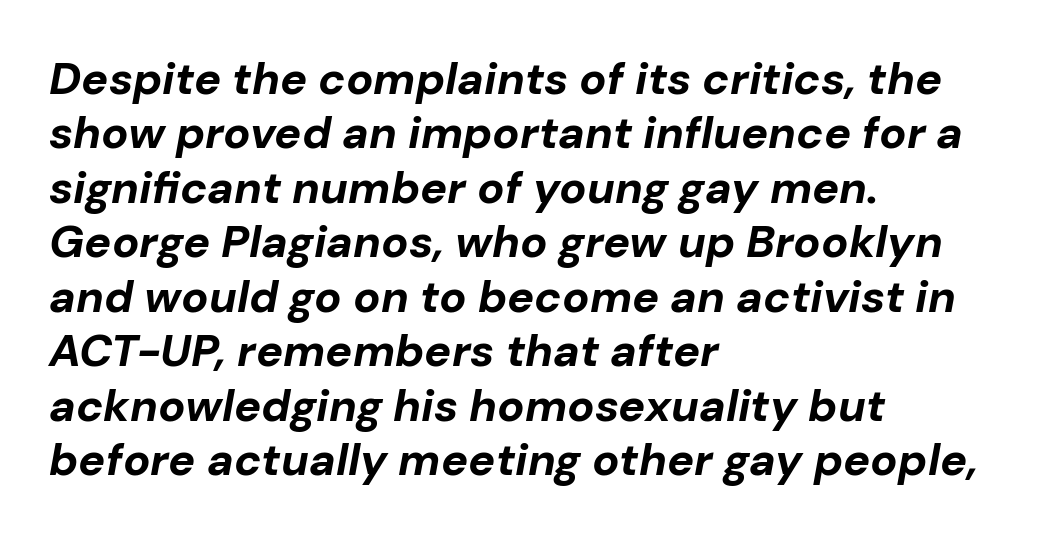
{"italic": "yes", "lean": "right", "slant_degrees": 10, "bold": "yes", "weight": "bold", "width": "normal", "stroke_contrast": "low", "x_height": "medium", "monospaced": "no", "underline": "no", "align": "left", "line_spacing_ratio": 1.21, "letter_spacing": "normal", "letter_spacing_em": 0.0, "glyph_px": 45}
